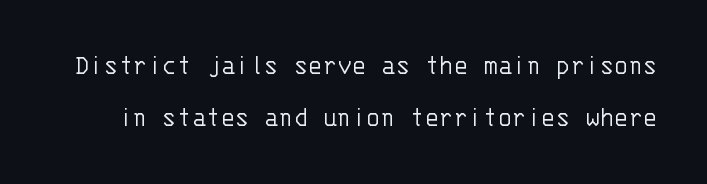
No extra tracking has been applied to these lines. The letters stand upright; this is a roman face. This rendering employs a face without finishing strokes, i.e., a sans-serif. Stems here are at most as thick as an everyday book face. This sample has the even, mechanical cadence of fixed-width lettering. Decoration check: the copy has no underline.
